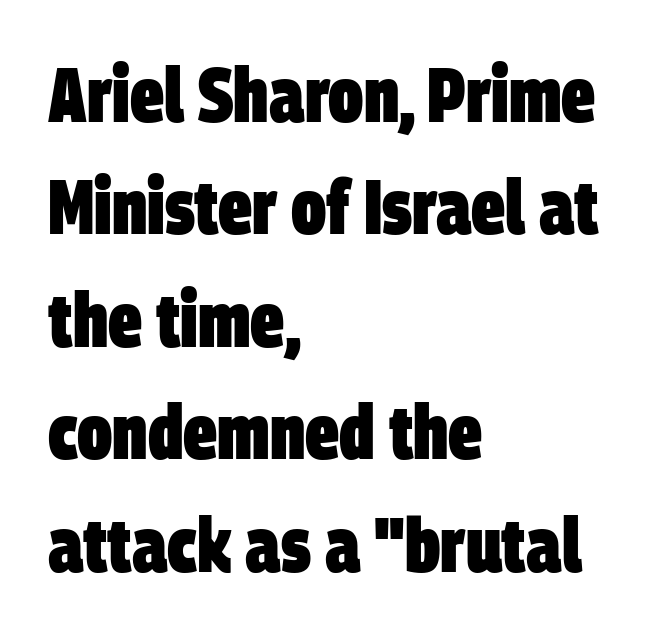
These lines sit exactly where default settings would place them. Is the type bold? Yes — the strokes are clearly thick and heavy. Leftover space on each line is placed entirely after the last word. There is no visible air inserted between adjacent glyphs. The face used here is proportionally spaced, like ordinary book or web type.
